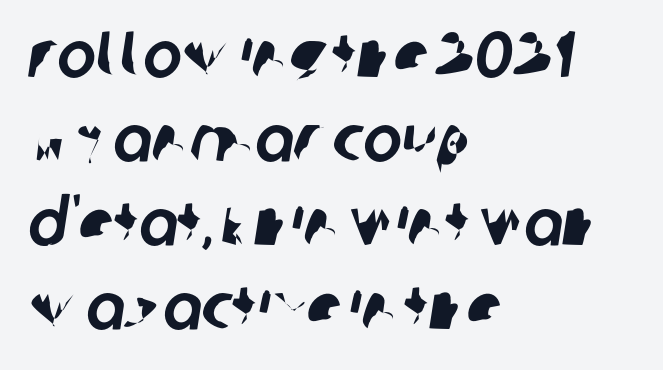
Each letter keeps its own natural width here, so spacing adapts to shape. Honestly, there is no underline to notice here at all. The rag falls on the right side of this text block. The passage shown has conventional tracking throughout.
